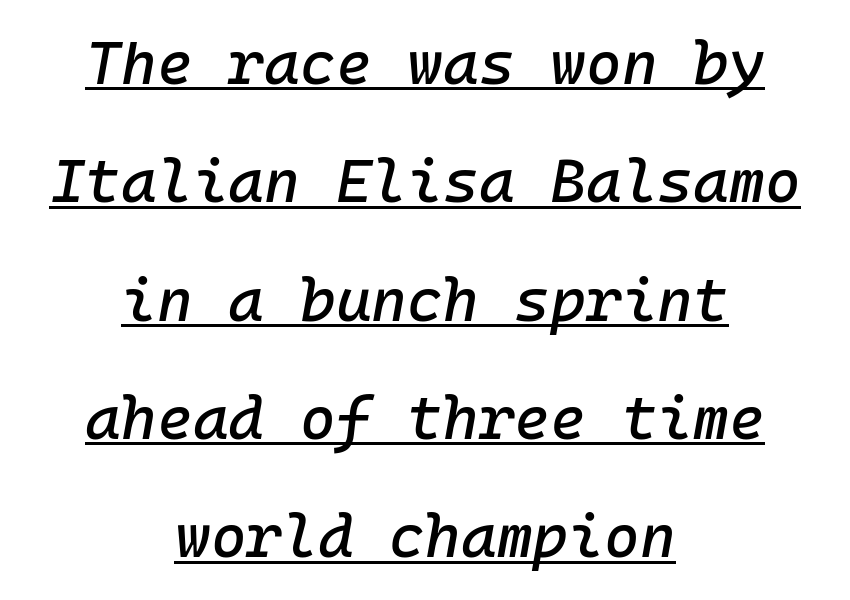
Nothing unusual about the tracking: characters are spaced as the font intends. You can see a thin bar hugging the bottom of the glyphs. Would a proofreader flag this as italicized? Yes. The typesetter chose a symmetrical, centered arrangement here.
